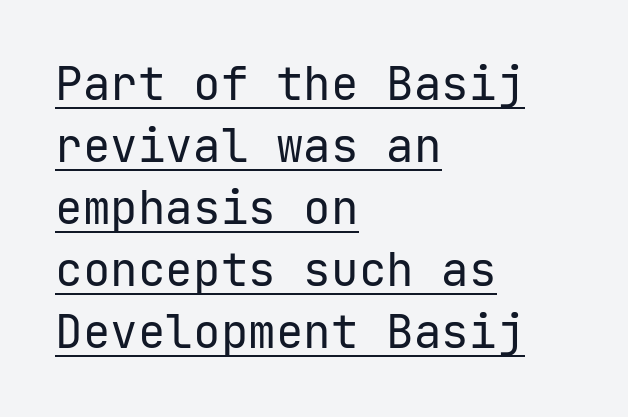
{"serif": "no", "italic": "no", "bold": "no", "weight": "regular", "width": "normal", "stroke_contrast": "low", "x_height": "medium", "monospaced": "yes", "underline": "yes", "align": "left", "line_spacing": "normal", "line_spacing_ratio": 1.35, "letter_spacing": "normal", "letter_spacing_em": 0.0, "glyph_px": 46}
